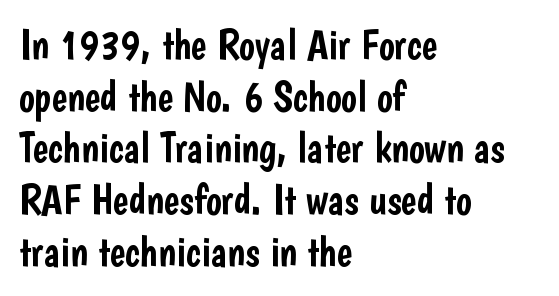
Note the varied advance widths — an 'i' is clearly narrower than an 'm'. Nobody touched the tracking dial on this one. Upright lettering throughout. These lines are composed in type without serifs. Notice how the passage keeps a crisp vertical edge on the left only.
